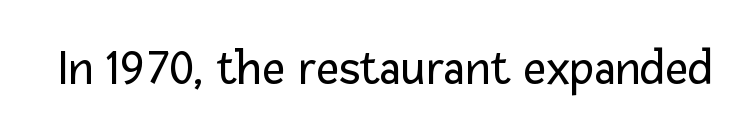
Regarding serifs, this sample does without them. Varying glyph widths throughout — classic text-font behaviour. Vertical stems look standard width or narrower in stroke. This rendering leaves character spacing at its baseline value. This is roman type, the default non-slanted kind.
